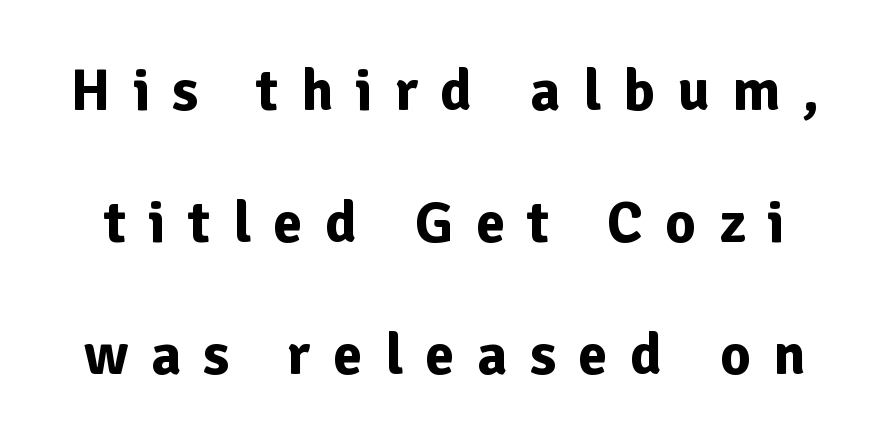
{"serif": "no", "italic": "no", "bold": "yes", "weight": "bold", "width": "normal", "stroke_contrast": "low", "x_height": "medium", "monospaced": "no", "underline": "no", "line_spacing": "loose", "line_spacing_ratio": 2.24, "letter_spacing": "wide", "letter_spacing_em": 0.38, "glyph_px": 59}
